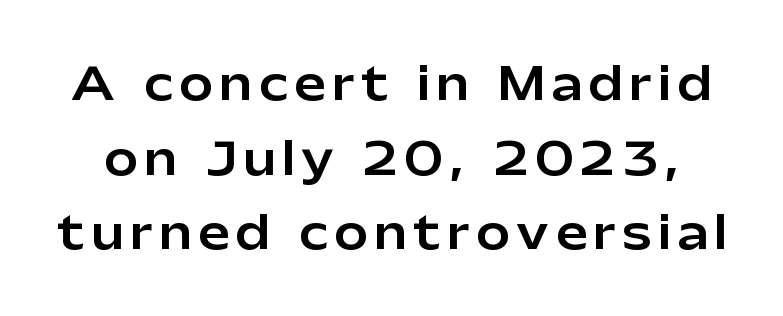
Q: Is the text italic (slanted)? A: No, it is upright.
Q: Is the typeface a serif or a sans-serif typeface? A: Sans-serif.
Q: Is the text underlined? A: No.
Q: Is the spacing between lines tight, normal or loose? A: Normal.
Q: Width (condensed, normal, or wide)? A: Normal.
Q: Stroke contrast? A: Low.
Q: x-height? A: Medium.
Q: Monospaced? A: No.
